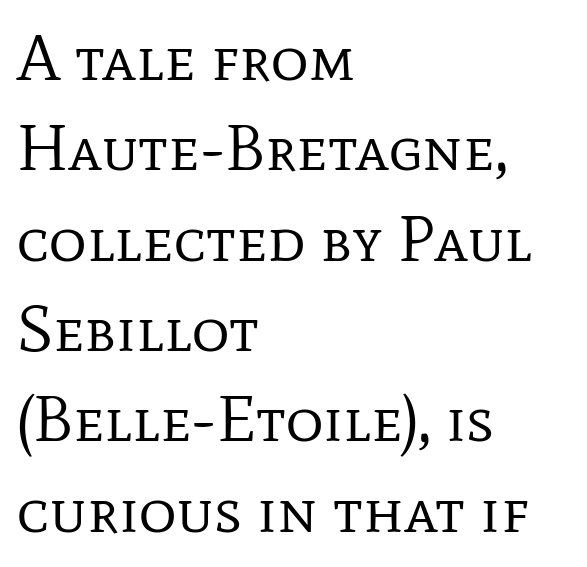
The image shows 65 px regular-weight serif type, upright; set left-aligned, normal line spacing (1.39x), normal letter spacing, not underlined; low stroke contrast and a medium x-height.
